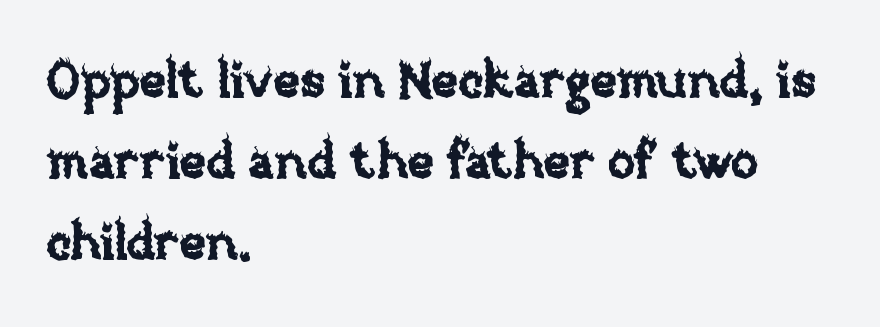
The image shows 51 px text type, upright; set left-aligned, normal line spacing (1.59x), normal letter spacing, not underlined; low stroke contrast and a large x-height.
